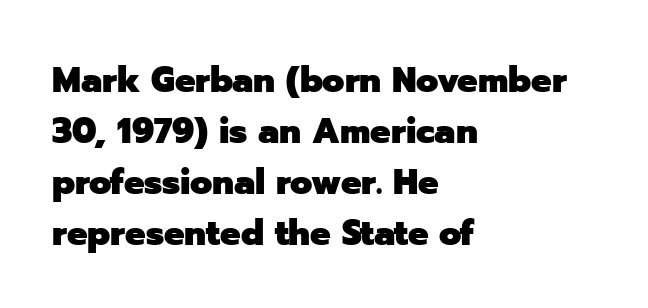
{"serif": "no", "italic": "no", "bold": "yes", "weight": "heavy", "width": "normal", "stroke_contrast": "low", "x_height": "medium", "monospaced": "no", "underline": "no", "align": "left", "line_spacing": "normal", "line_spacing_ratio": 1.42, "letter_spacing": "normal", "letter_spacing_em": 0.0, "glyph_px": 36}
